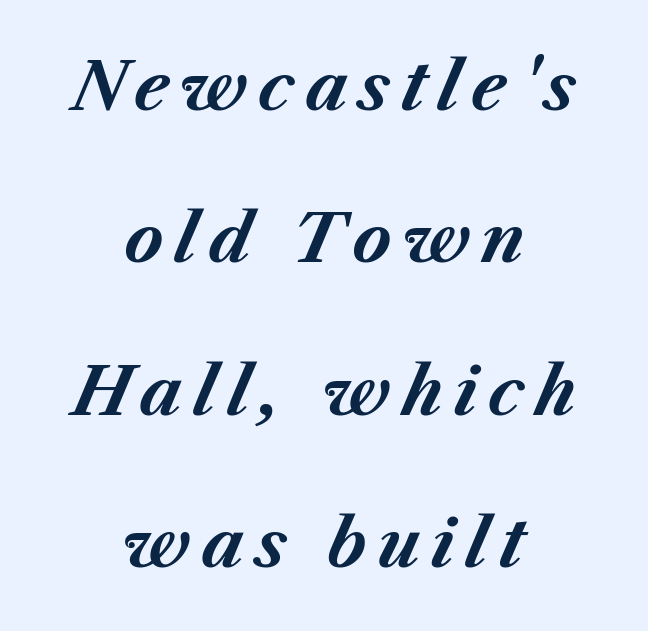
{"italic": "yes", "lean": "right", "slant_degrees": 23, "bold": "yes", "weight": "bold", "width": "normal", "stroke_contrast": "medium", "x_height": "medium", "monospaced": "no", "underline": "no", "align": "center", "line_spacing": "loose", "line_spacing_ratio": 2.31, "glyph_px": 66}
